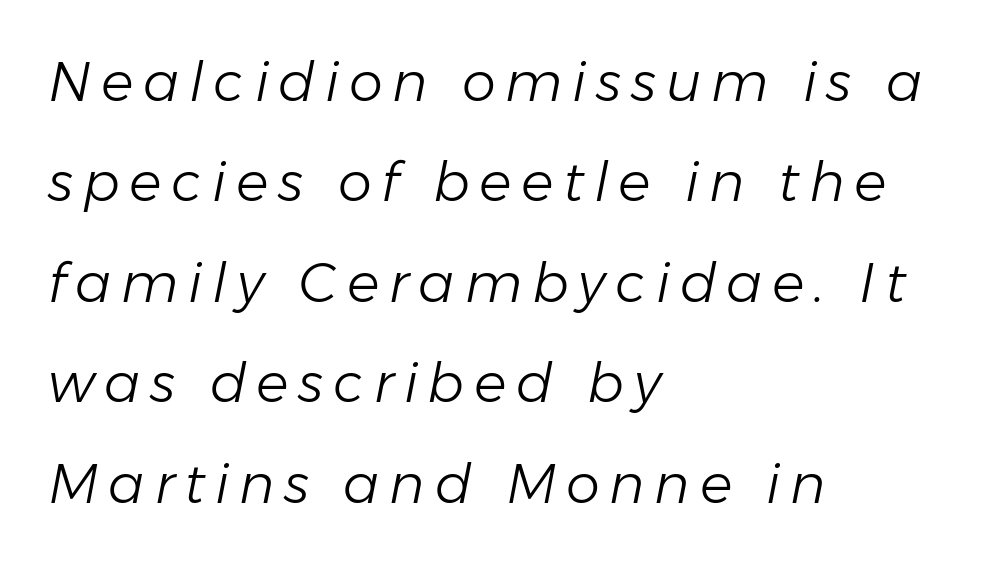
{"italic": "yes", "lean": "right", "slant_degrees": 11, "bold": "no", "weight": "light", "width": "normal", "stroke_contrast": "low", "x_height": "medium", "monospaced": "no", "underline": "no", "align": "left", "line_spacing_ratio": 1.86, "glyph_px": 54}
